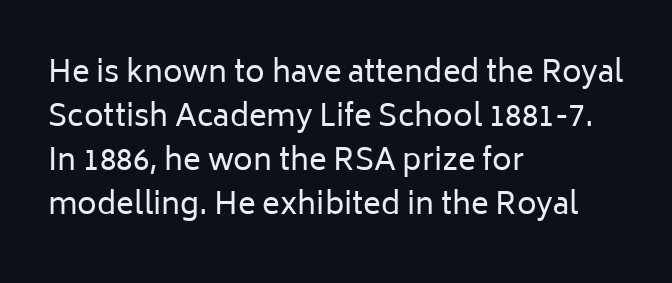
{"serif": "no", "italic": "no", "bold": "no", "weight": "regular", "width": "normal", "stroke_contrast": "low", "x_height": "medium", "monospaced": "no", "underline": "no", "align": "left", "line_spacing": "normal", "line_spacing_ratio": 1.47, "letter_spacing": "normal", "letter_spacing_em": 0.0, "glyph_px": 30}
